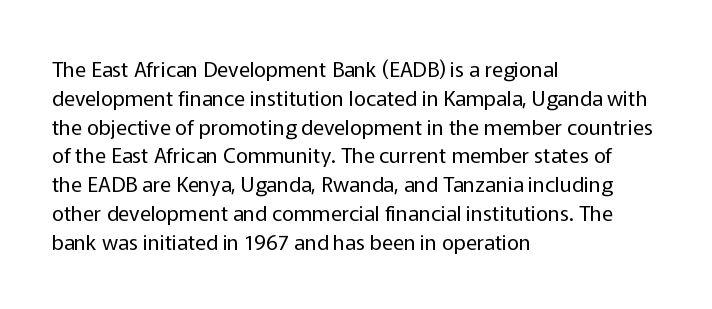
The image shows 21 px text type, upright; set left-aligned, normal line spacing (1.37x), normal letter spacing, not underlined.
